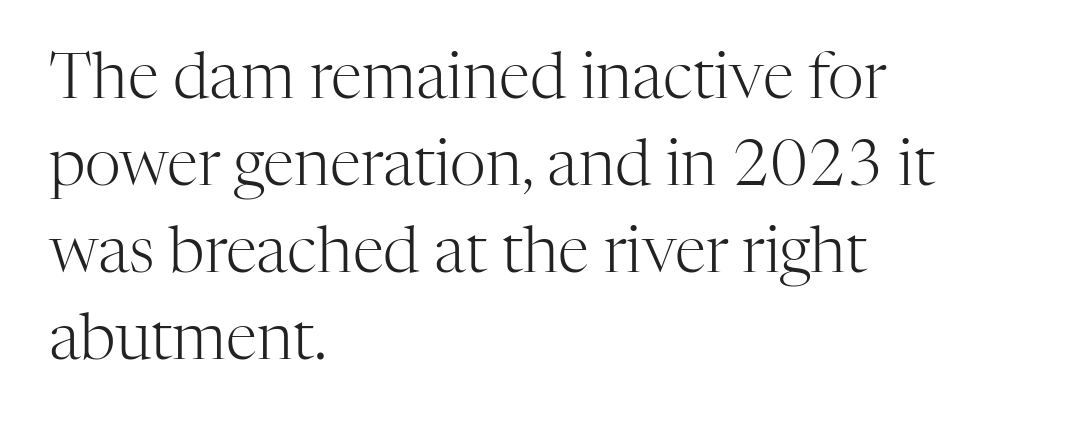
The image shows 63 px light serif type, upright; set left-aligned, normal line spacing (1.38x), normal letter spacing, not underlined; high stroke contrast and a medium x-height.
